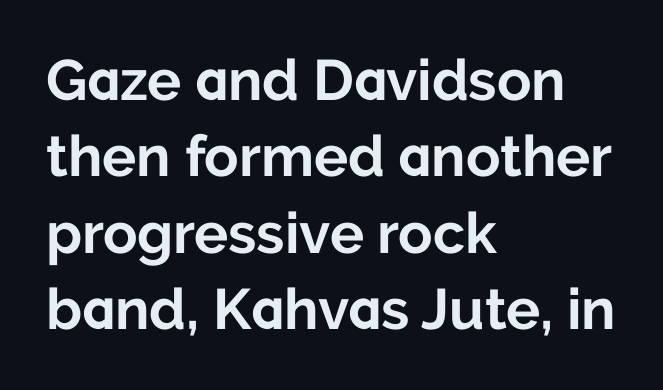
Students, this is bold: see how much ink each stroke carries. Serif or sans? Sans — the stroke terminals are bare. When letters stand straight like this, we call the style roman or upright. Here the designer chose a conventional face with non-uniform glyph widths. These lines are set flush left with a ragged right edge.
